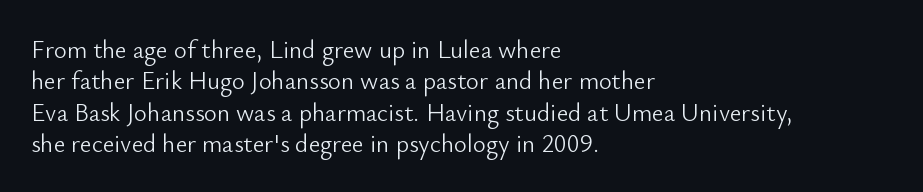
No letter is thick-stroked: the sample isn't bold. This is roman type, the default non-slanted kind. One glance says typical: line gaps are just what's usual. Plain, unruled lines of type. This sample is left-justified, so line endings fall wherever the words run out.
